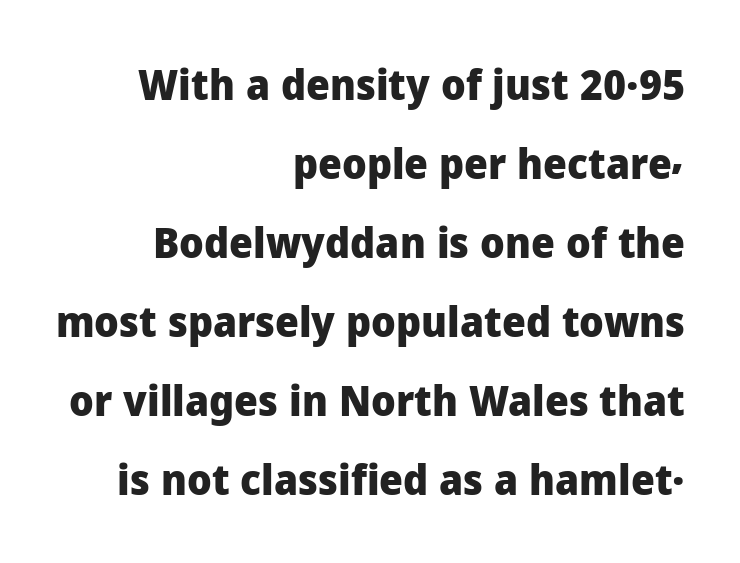
Q: Is the text bold? A: Yes.
Q: Is the text italic (slanted)? A: No, it is upright.
Q: Is the typeface a serif or a sans-serif typeface? A: Sans-serif.
Q: Is the text underlined? A: No.
Q: How is the paragraph aligned? A: Right-aligned.
Q: Is the spacing between letters normal or unusually wide? A: Normal.
Q: Width (condensed, normal, or wide)? A: Normal.
Q: Stroke contrast? A: Low.
Q: x-height? A: Medium.
Q: Monospaced? A: No.
